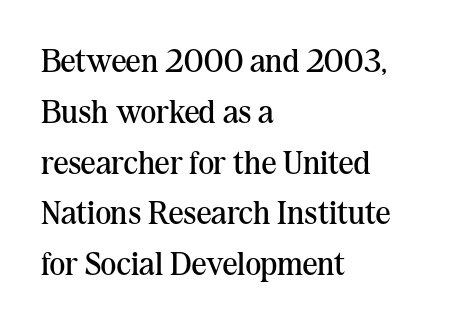
Q: Is the text bold? A: No.
Q: Is the text italic (slanted)? A: No, it is upright.
Q: Is the typeface a serif or a sans-serif typeface? A: Serif.
Q: Is the text underlined? A: No.
Q: How is the paragraph aligned? A: Left-aligned.
Q: Is the spacing between letters normal or unusually wide? A: Normal.
Q: Is the spacing between lines tight, normal or loose? A: Normal.
Q: Width (condensed, normal, or wide)? A: Normal.
Q: Stroke contrast? A: Medium.
Q: x-height? A: Medium.
Q: Monospaced? A: No.
